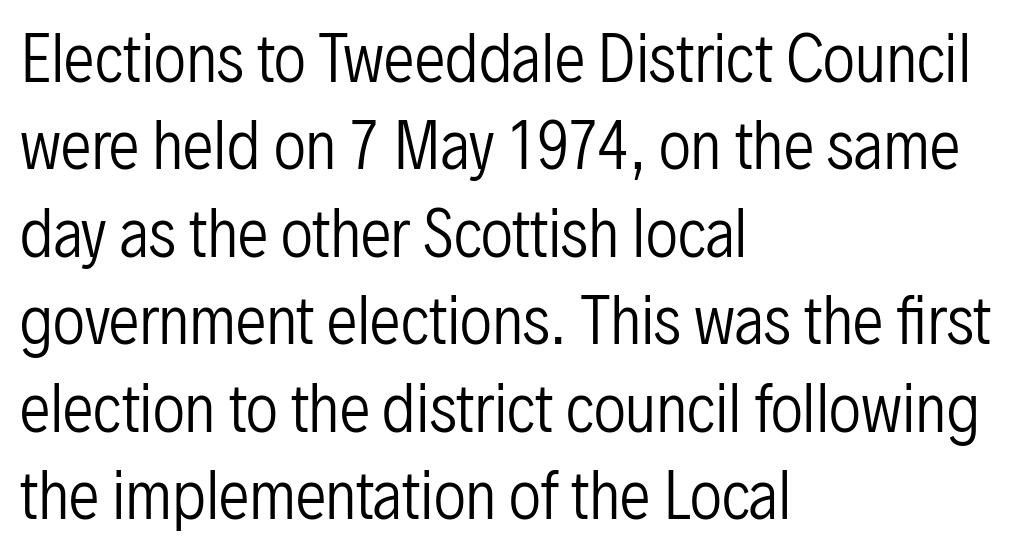
The image shows 62 px regular-weight, condensed sans-serif type, upright; set left-aligned, normal line spacing (1.41x), normal letter spacing, not underlined; low stroke contrast and a medium x-height.
